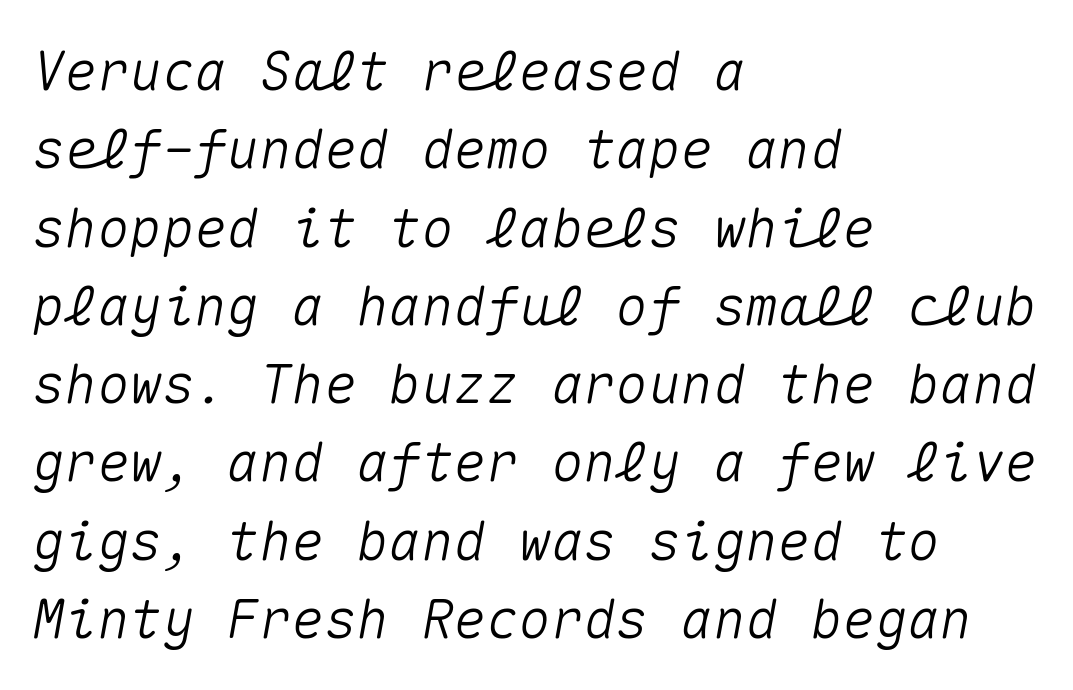
{"italic": "yes", "lean": "right", "slant_degrees": 10, "width": "normal", "stroke_contrast": "medium", "x_height": "medium", "monospaced": "yes", "underline": "no", "align": "left", "line_spacing": "normal", "line_spacing_ratio": 1.45, "letter_spacing": "normal", "letter_spacing_em": 0.0, "glyph_px": 54}
